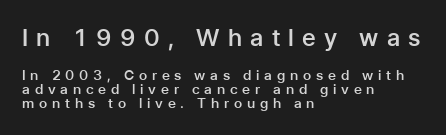
The image shows 24 px text type, upright; set left-aligned, tight line spacing (1.02x), unusually wide letter spacing (+0.34 em), not underlined; the first (top) block is 1.71x larger.
